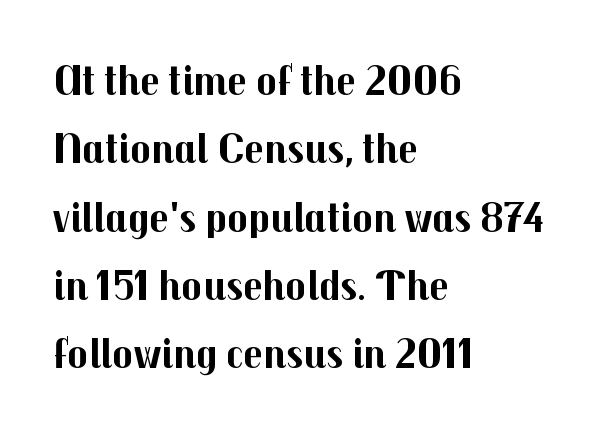
{"serif": "no", "italic": "no", "bold": "yes", "weight": "bold", "width": "normal", "stroke_contrast": "medium", "x_height": "medium", "monospaced": "no", "underline": "no", "align": "left", "line_spacing": "normal", "line_spacing_ratio": 1.59, "letter_spacing": "normal", "letter_spacing_em": 0.0, "glyph_px": 43}
